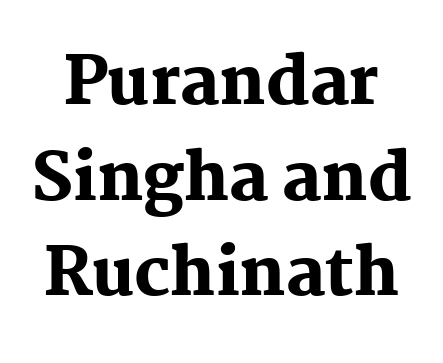
Q: Is the text bold? A: Yes.
Q: Is the text italic (slanted)? A: No, it is upright.
Q: Is the typeface a serif or a sans-serif typeface? A: Serif.
Q: Is the text underlined? A: No.
Q: Is the spacing between letters normal or unusually wide? A: Normal.
Q: Is the spacing between lines tight, normal or loose? A: Normal.
Q: Width (condensed, normal, or wide)? A: Normal.
Q: Stroke contrast? A: Medium.
Q: x-height? A: Medium.
Q: Monospaced? A: No.
